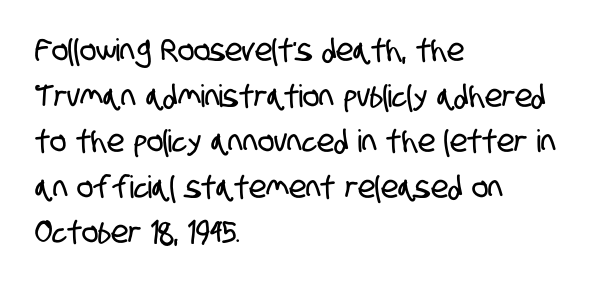
{"serif": "no", "width": "condensed", "stroke_contrast": "low", "x_height": "large", "monospaced": "no", "underline": "no", "align": "left", "line_spacing": "normal", "line_spacing_ratio": 1.47, "letter_spacing": "normal", "letter_spacing_em": 0.0, "glyph_px": 31}
